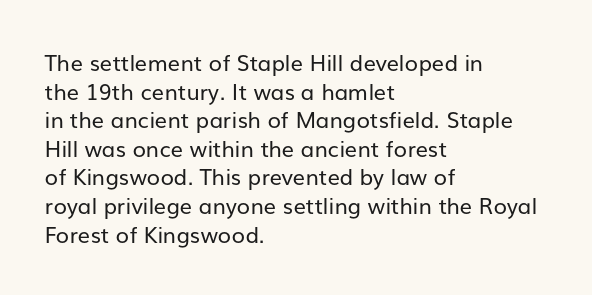
{"italic": "no", "bold": "no", "underline": "no", "align": "left", "line_spacing": "normal", "line_spacing_ratio": 1.3, "letter_spacing": "normal", "letter_spacing_em": 0.0, "glyph_px": 22}
